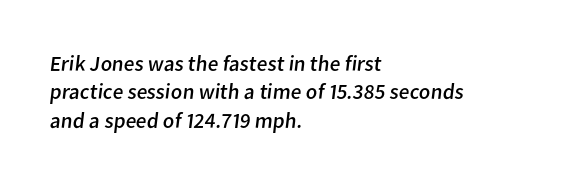
Students, note that the glyphs here touch the page at normal intervals. Leading: standard. The foot of each line stays bare and open. The typesetter chose a ragged-right arrangement here.
